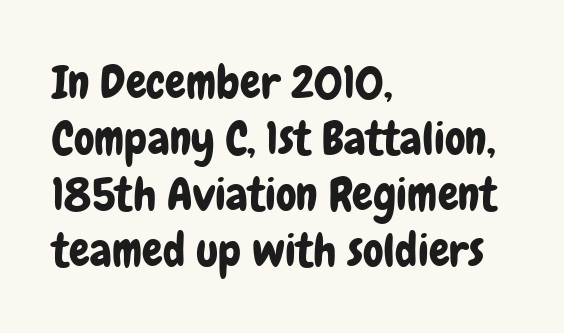
{"serif": "no", "italic": "no", "width": "condensed", "stroke_contrast": "low", "x_height": "medium", "monospaced": "no", "underline": "no", "align": "left", "line_spacing_ratio": 1.22, "letter_spacing": "normal", "letter_spacing_em": 0.0, "glyph_px": 46}
